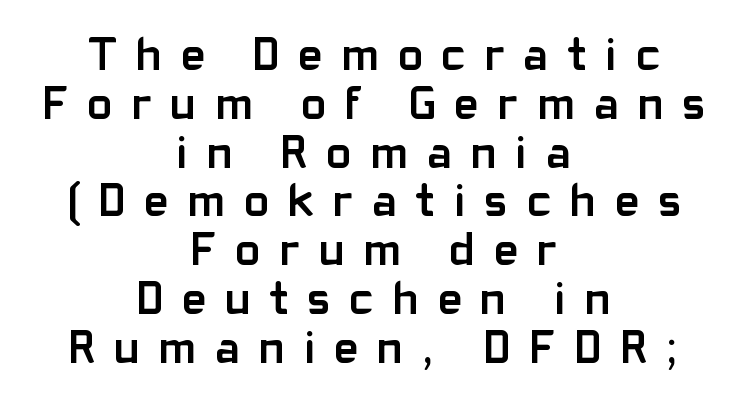
Every letter is thick-stroked: bold, no question. How would I describe the line gaps? Narrow and economical. Plain, unruled lines of type. The passage shown is typeset with a sans-serif family.
